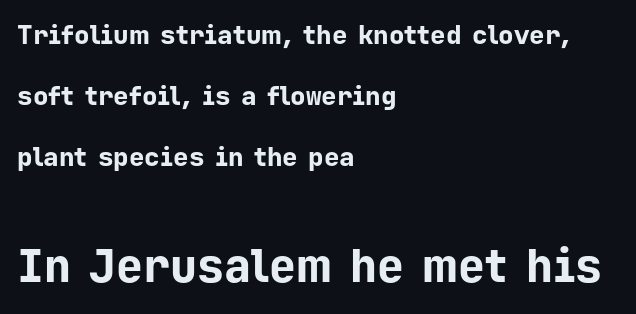
{"serif": "no", "italic": "no", "bold": "yes", "weight": "bold", "width": "normal", "stroke_contrast": "low", "x_height": "medium", "monospaced": "yes", "underline": "no", "align": "left", "line_spacing": "loose", "line_spacing_ratio": 2.35, "letter_spacing": "normal", "letter_spacing_em": 0.0, "larger_block": "second", "size_ratio": 1.73, "glyph_px": 45}
